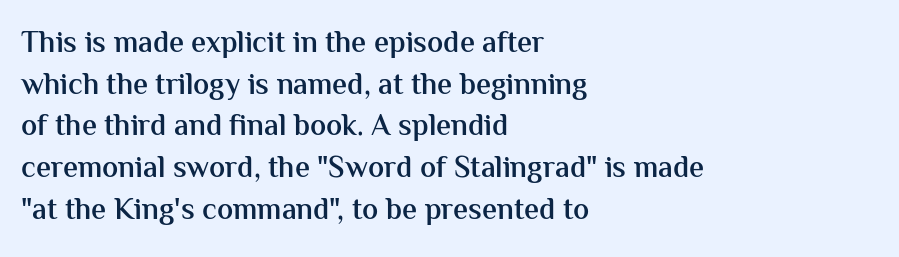
The image shows 30 px semibold sans-serif type, upright; set left-aligned, normal line spacing (1.39x), normal letter spacing, not underlined; medium stroke contrast and a medium x-height.
